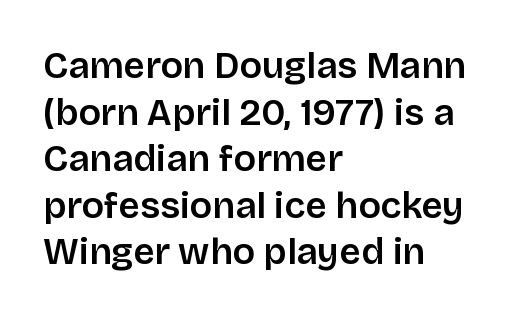
Is there much room between lines? A standard amount, neither cramped nor airy. Is this a fixed-width face? No — the glyphs have proportional, varying widths. This sample uses plain, unmodified letter spacing. Anything drawn beneath the words? Only blank space. Font category for this specimen: sans-serif. Posture: straight, roman, zero tilt.
